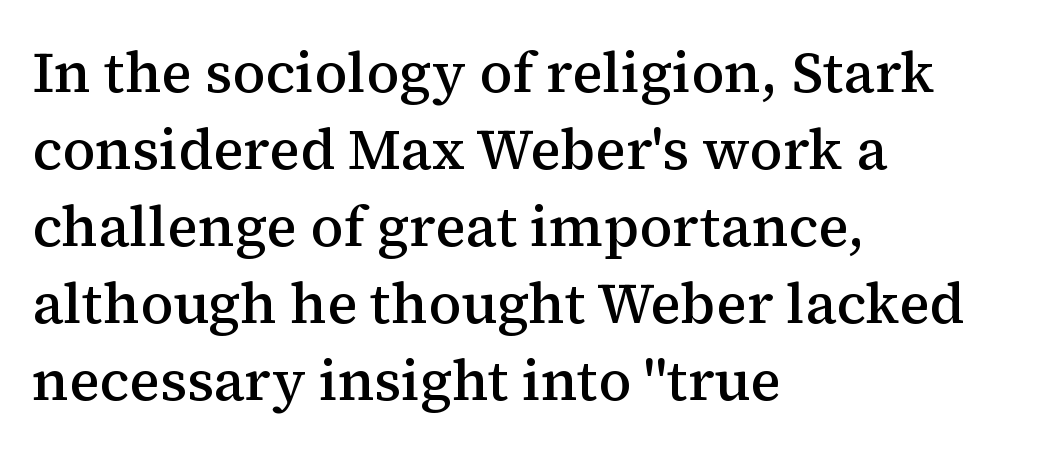
{"serif": "yes", "italic": "no", "bold": "semi", "weight": "semibold", "width": "normal", "stroke_contrast": "medium", "x_height": "medium", "monospaced": "no", "underline": "no", "align": "left", "line_spacing": "normal", "line_spacing_ratio": 1.35, "letter_spacing": "normal", "letter_spacing_em": 0.0, "glyph_px": 57}
